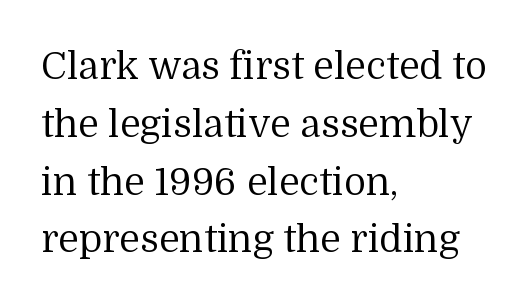
{"serif": "yes", "italic": "no", "bold": "no", "weight": "regular", "width": "normal", "stroke_contrast": "medium", "x_height": "medium", "monospaced": "no", "underline": "no", "align": "left", "line_spacing": "normal", "line_spacing_ratio": 1.52, "letter_spacing": "normal", "letter_spacing_em": 0.0, "glyph_px": 38}
